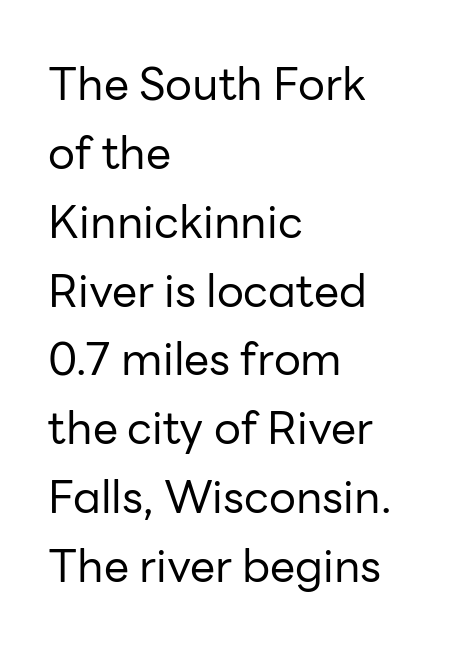
The image shows 45 px regular-weight sans-serif type, upright; set left-aligned, normal line spacing (1.53x), normal letter spacing, not underlined; low stroke contrast and a medium x-height.
